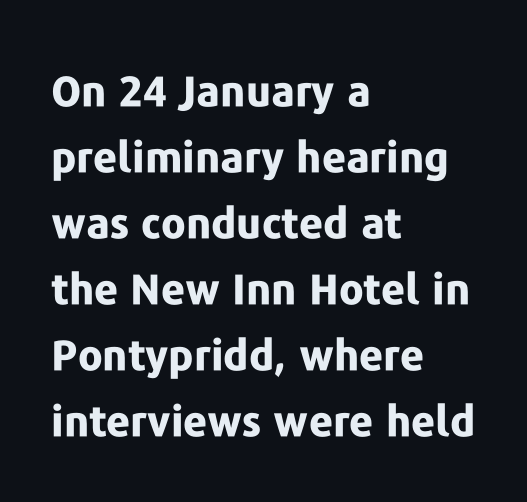
The image shows 42 px bold sans-serif type, upright; set left-aligned, normal line spacing (1.57x), normal letter spacing, not underlined; low stroke contrast and a medium x-height.
